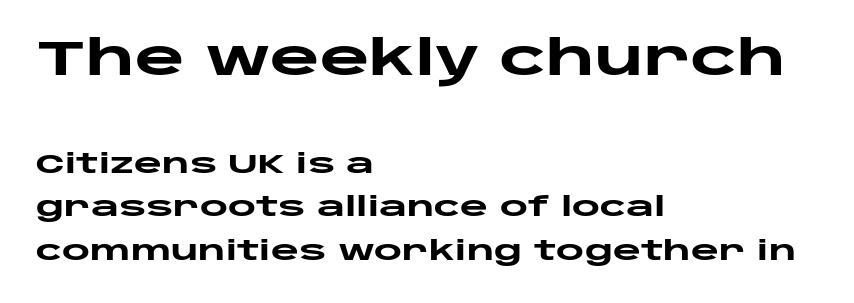
Q: Is the text bold? A: Yes.
Q: Is the text italic (slanted)? A: No, it is upright.
Q: Is the typeface a serif or a sans-serif typeface? A: Sans-serif.
Q: Is the text underlined? A: No.
Q: How is the paragraph aligned? A: Left-aligned.
Q: Is the spacing between letters normal or unusually wide? A: Normal.
Q: Is the spacing between lines tight, normal or loose? A: Normal.
Q: Which block of text is set in a larger size, the first (top) or the second (bottom)? A: The first (top) one.
Q: Width (condensed, normal, or wide)? A: Wide.
Q: Stroke contrast? A: Low.
Q: x-height? A: Large.
Q: Monospaced? A: No.
